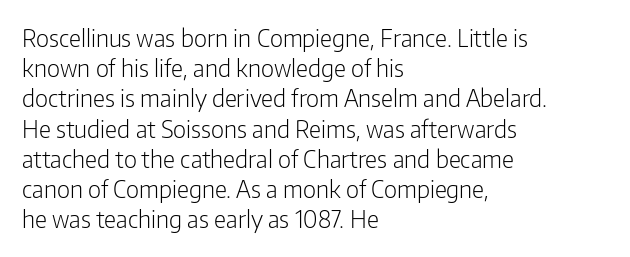
The image shows 24 px text type, upright; set left-aligned, normal line spacing (1.26x), normal letter spacing, not underlined.
